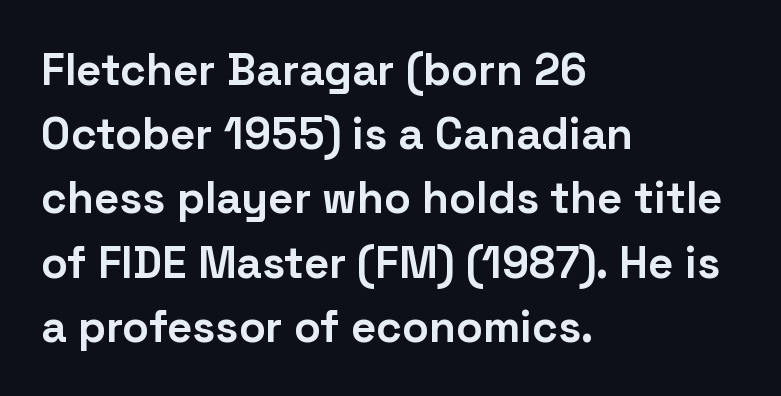
{"serif": "no", "italic": "no", "bold": "yes", "weight": "bold", "width": "normal", "stroke_contrast": "low", "x_height": "medium", "monospaced": "no", "underline": "no", "align": "left", "line_spacing": "normal", "line_spacing_ratio": 1.46, "letter_spacing": "normal", "letter_spacing_em": 0.0, "glyph_px": 44}
